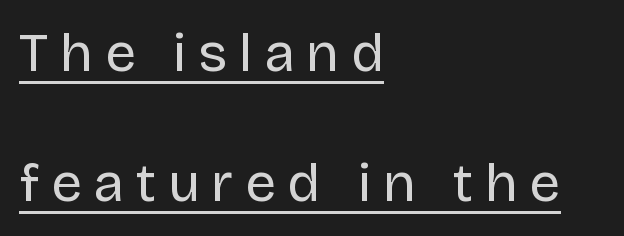
This sample trades compactness for vertical openness between lines. Stems and bowls with no extra thickness — not bold. Each letter keeps its own natural width here, so spacing adapts to shape. All the whitespace from short lines collects on the right.
